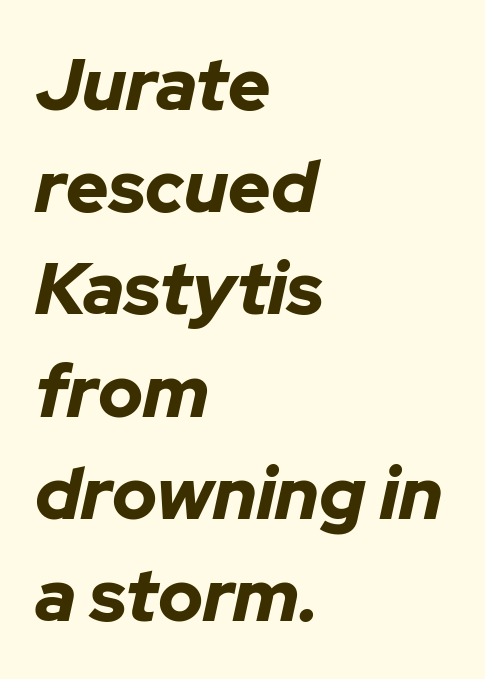
The image shows 73 px bold type, italic (leaning right); set left-aligned, normal line spacing (1.4x), normal letter spacing, not underlined; low stroke contrast and a medium x-height.
